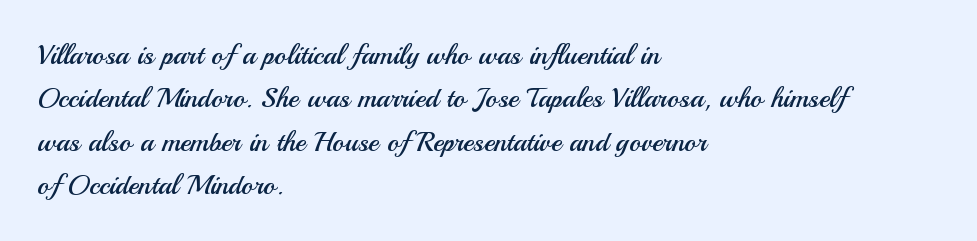
The rag falls on the right side of this text block. Is the stroke heavy? The answer is a plain regular-or-lighter. The area under the type is left untouched. Do the characters align in a grid? No, the font is proportional. Grotesque or geometric, the face here clearly has no serifs.
